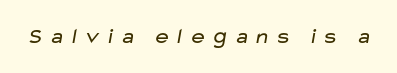
Q: Is the text bold? A: No.
Q: Is the text underlined? A: No.
Q: Is the spacing between letters normal or unusually wide? A: Unusually wide.
